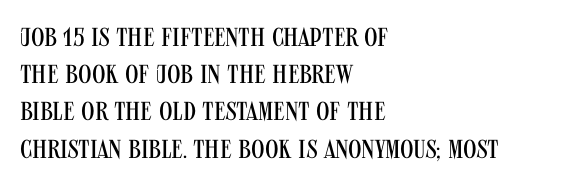
{"italic": "no", "bold": "no", "underline": "no", "align": "left", "line_spacing": "normal", "line_spacing_ratio": 1.43, "letter_spacing": "normal", "letter_spacing_em": 0.0, "glyph_px": 26}
